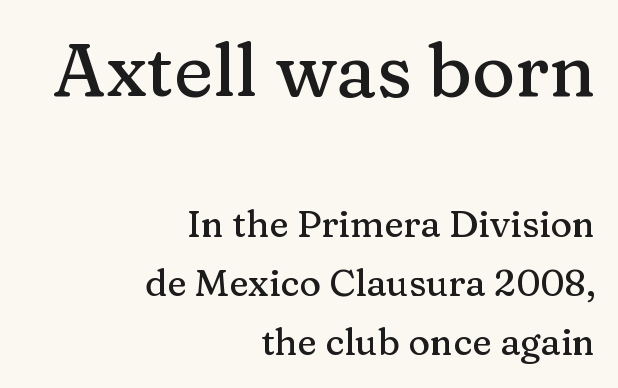
The image shows 74 px serif type, upright; set right-aligned, normal line spacing (1.59x), normal letter spacing, not underlined; the first (top) block is 2.0x larger; medium stroke contrast and a medium x-height.
